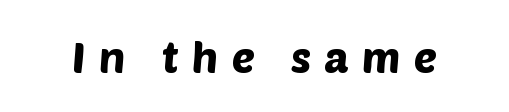
Q: Is the typeface a serif or a sans-serif typeface? A: Sans-serif.
Q: Is the text underlined? A: No.
Q: Is the spacing between letters normal or unusually wide? A: Unusually wide.
Q: Width (condensed, normal, or wide)? A: Normal.
Q: Stroke contrast? A: Low.
Q: x-height? A: Large.
Q: Monospaced? A: No.
